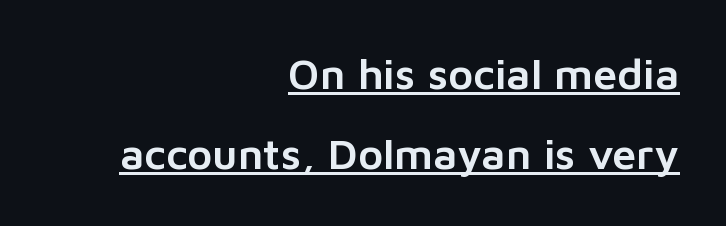
{"serif": "no", "italic": "no", "width": "normal", "stroke_contrast": "low", "x_height": "medium", "monospaced": "no", "underline": "yes", "align": "right", "line_spacing_ratio": 1.86, "letter_spacing": "normal", "letter_spacing_em": 0.0, "glyph_px": 43}
